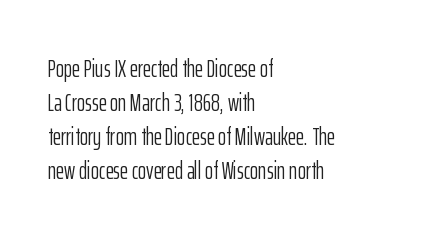
Q: Is the text bold? A: No.
Q: Is the text italic (slanted)? A: No, it is upright.
Q: Is the text underlined? A: No.
Q: How is the paragraph aligned? A: Left-aligned.
Q: Is the spacing between letters normal or unusually wide? A: Normal.
Q: Is the spacing between lines tight, normal or loose? A: Normal.
